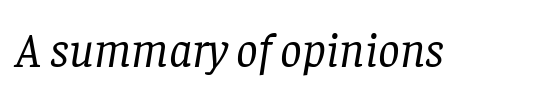
{"serif": "yes", "italic": "yes", "lean": "right", "slant_degrees": 8, "bold": "no", "weight": "regular", "width": "normal", "stroke_contrast": "low", "x_height": "large", "monospaced": "no", "underline": "no", "letter_spacing": "normal", "letter_spacing_em": 0.0, "glyph_px": 48}
